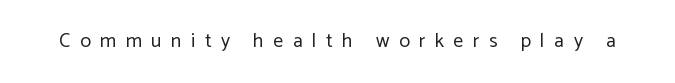
The area under the type is left untouched. Upright lettering throughout. The face looks like a standard text weight, possibly lighter. Honestly, the letter spacing is so wide it's the main thing you notice.
